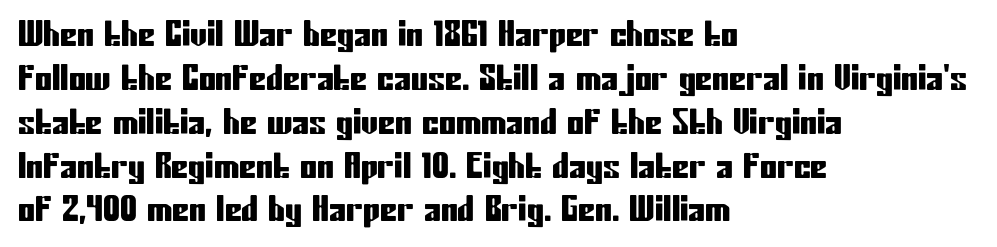
The image shows 34 px condensed sans-serif type, upright; set left-aligned, normal line spacing (1.29x), normal letter spacing, not underlined; low stroke contrast and a medium x-height.
